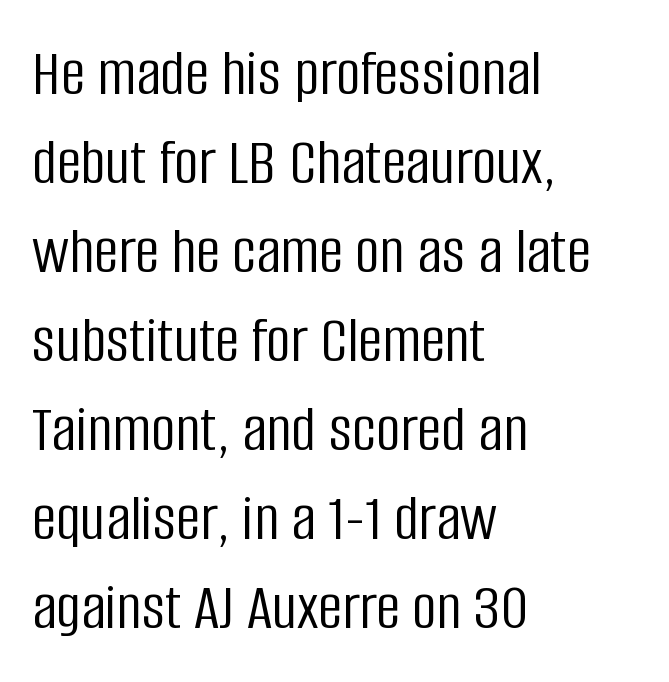
The image shows 68 px light, condensed sans-serif type, upright; set left-aligned, normal line spacing (1.31x), normal letter spacing, not underlined; low stroke contrast and a large x-height.
